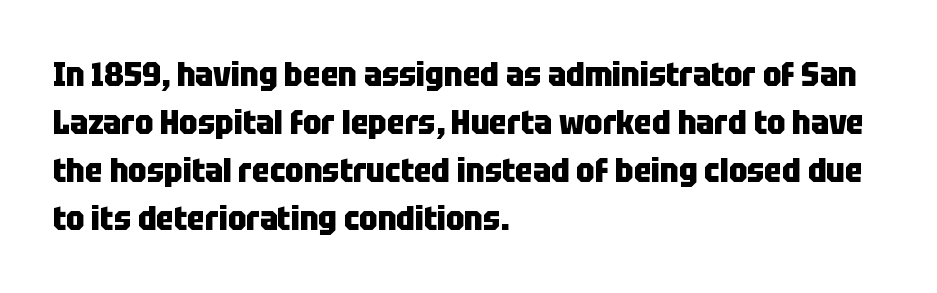
Leftover space on each line is placed entirely after the last word. Tracking here is standard; glyphs follow each other at the usual distance. To sum up the face: it is a sans, with no serifs. The axis of the letterforms is exactly vertical.
